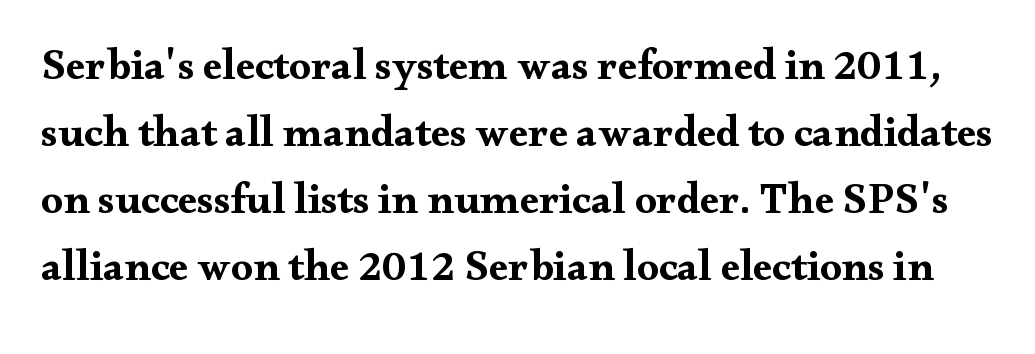
{"serif": "yes", "italic": "no", "bold": "yes", "weight": "bold", "width": "wide", "stroke_contrast": "medium", "x_height": "small", "monospaced": "no", "underline": "no", "line_spacing": "normal", "line_spacing_ratio": 1.56, "letter_spacing": "normal", "letter_spacing_em": 0.0, "glyph_px": 43}
